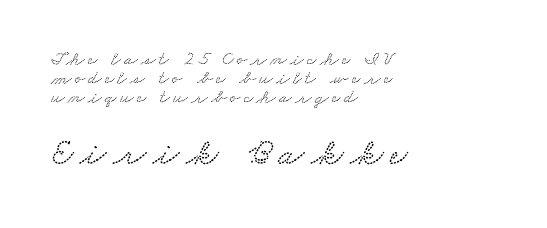
{"serif": "yes", "width": "wide", "stroke_contrast": "medium", "x_height": "small", "monospaced": "no", "underline": "no", "align": "left", "line_spacing": "tight", "line_spacing_ratio": 0.99, "larger_block": "second", "size_ratio": 2.0, "glyph_px": 38}
